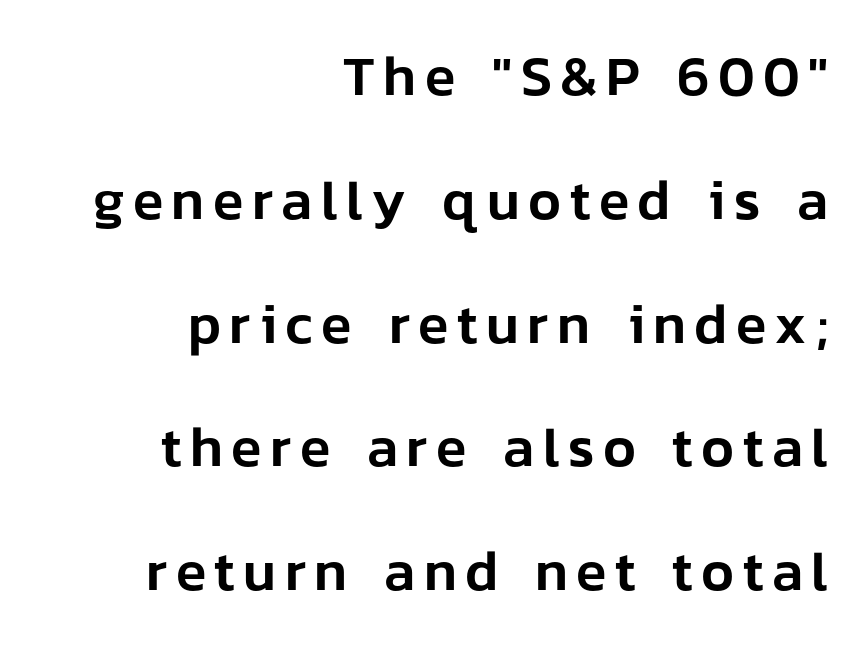
Q: Is the text italic (slanted)? A: No, it is upright.
Q: Is the typeface a serif or a sans-serif typeface? A: Sans-serif.
Q: Is the text underlined? A: No.
Q: How is the paragraph aligned? A: Right-aligned.
Q: Is the spacing between lines tight, normal or loose? A: Loose.
Q: Width (condensed, normal, or wide)? A: Normal.
Q: Stroke contrast? A: Low.
Q: x-height? A: Medium.
Q: Monospaced? A: No.
